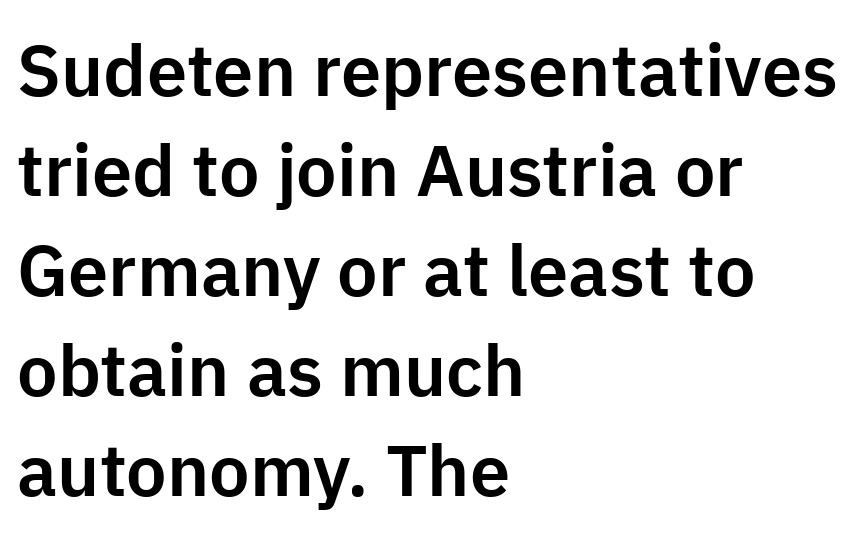
Q: Is the text italic (slanted)? A: No, it is upright.
Q: Is the typeface a serif or a sans-serif typeface? A: Sans-serif.
Q: Is the text underlined? A: No.
Q: How is the paragraph aligned? A: Left-aligned.
Q: Is the spacing between letters normal or unusually wide? A: Normal.
Q: Is the spacing between lines tight, normal or loose? A: Normal.
Q: Width (condensed, normal, or wide)? A: Normal.
Q: Stroke contrast? A: Low.
Q: x-height? A: Medium.
Q: Monospaced? A: No.
